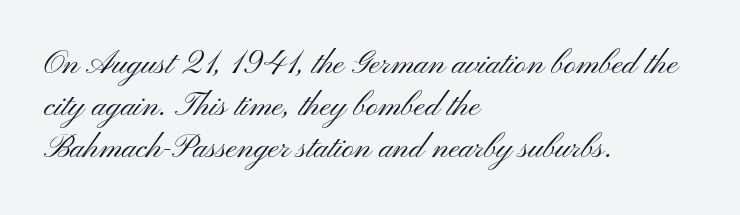
The image shows 33 px light, wide sans-serif type; set left-aligned, normal line spacing (1.28x), normal letter spacing, not underlined; medium stroke contrast and a small x-height.
